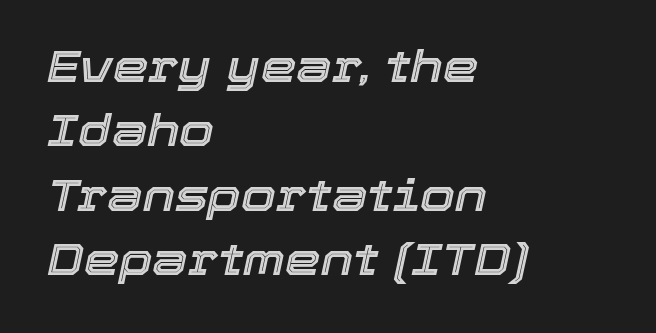
Q: Is the text italic (slanted)? A: Yes, it leans right by about 12 degrees.
Q: Is the text underlined? A: No.
Q: How is the paragraph aligned? A: Left-aligned.
Q: Is the spacing between letters normal or unusually wide? A: Normal.
Q: Is the spacing between lines tight, normal or loose? A: Normal.
Q: Width (condensed, normal, or wide)? A: Normal.
Q: x-height? A: Medium.
Q: Monospaced? A: No.
